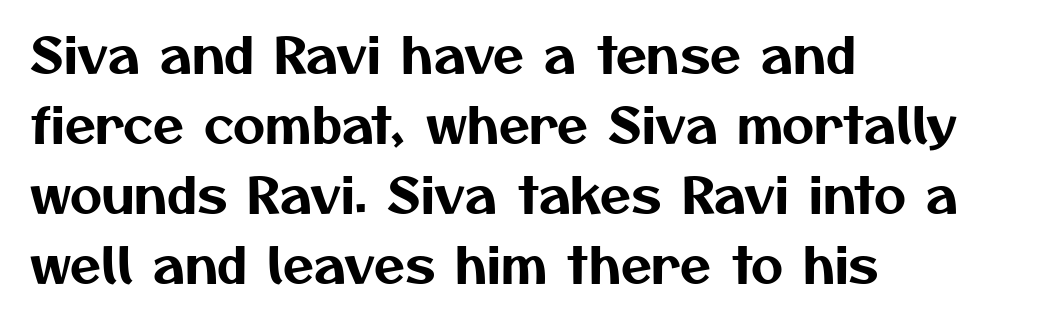
{"serif": "no", "width": "normal", "stroke_contrast": "medium", "x_height": "medium", "monospaced": "no", "underline": "no", "align": "left", "line_spacing": "normal", "line_spacing_ratio": 1.4, "letter_spacing": "normal", "letter_spacing_em": 0.0, "glyph_px": 50}
